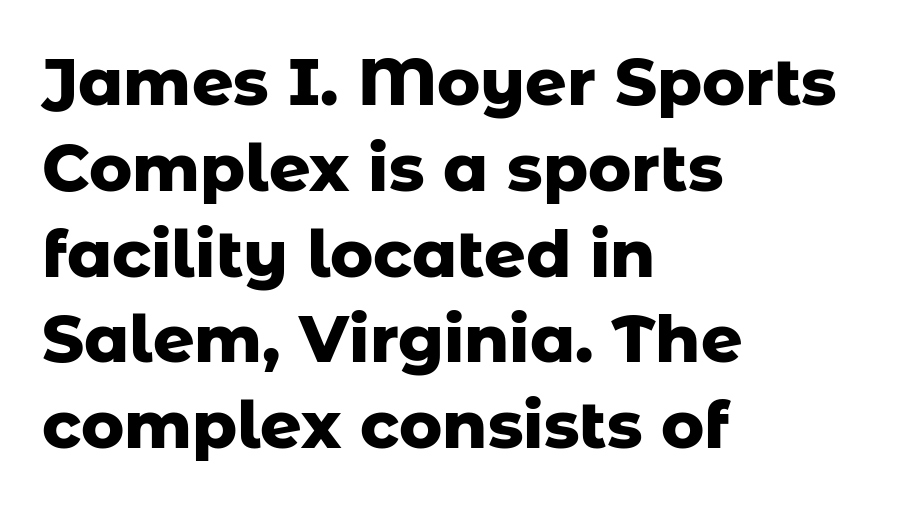
{"serif": "no", "italic": "no", "bold": "yes", "weight": "heavy", "width": "normal", "stroke_contrast": "low", "x_height": "medium", "monospaced": "no", "underline": "no", "align": "left", "line_spacing": "normal", "line_spacing_ratio": 1.32, "letter_spacing": "normal", "letter_spacing_em": 0.0, "glyph_px": 65}
